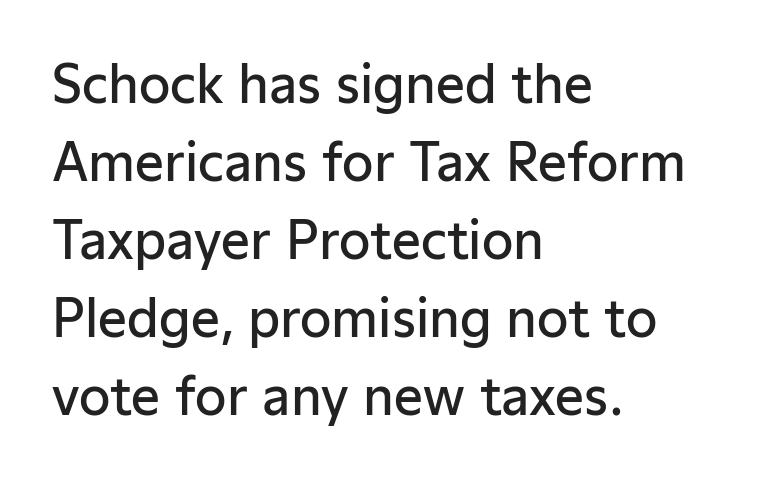
Q: Is the text bold? A: Semi-bold.
Q: Is the text italic (slanted)? A: No, it is upright.
Q: Is the typeface a serif or a sans-serif typeface? A: Sans-serif.
Q: Is the text underlined? A: No.
Q: How is the paragraph aligned? A: Left-aligned.
Q: Is the spacing between letters normal or unusually wide? A: Normal.
Q: Is the spacing between lines tight, normal or loose? A: Normal.
Q: Width (condensed, normal, or wide)? A: Normal.
Q: Stroke contrast? A: Low.
Q: x-height? A: Medium.
Q: Monospaced? A: No.
